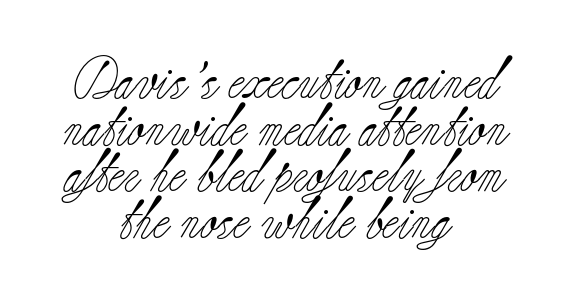
Varying glyph widths throughout — classic text-font behaviour. This rendering features lettering with no underline. The compositor balanced each line on the midline.
